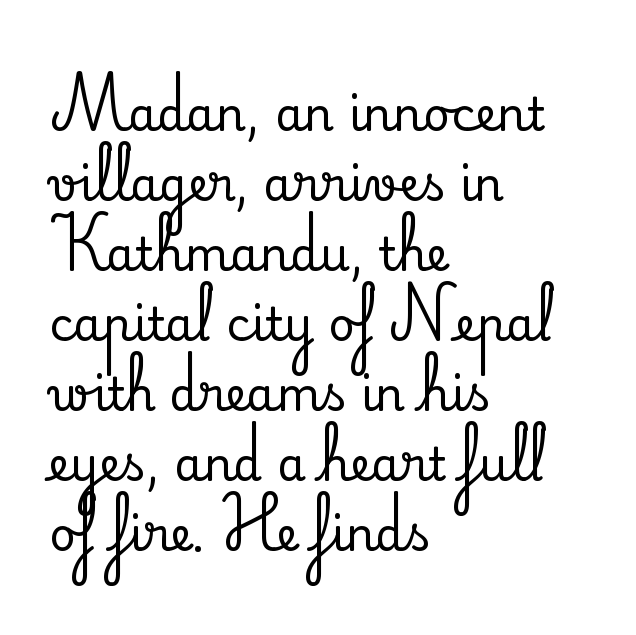
{"serif": "yes", "italic": "no", "width": "normal", "stroke_contrast": "medium", "x_height": "small", "monospaced": "no", "underline": "no", "align": "left", "line_spacing": "normal", "line_spacing_ratio": 1.52, "letter_spacing": "normal", "letter_spacing_em": 0.0, "glyph_px": 46}
